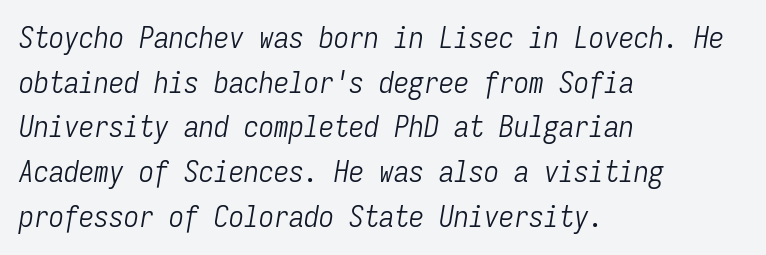
Q: Is the text bold? A: No.
Q: Is the text italic (slanted)? A: Yes, it leans right by about 9 degrees.
Q: Is the text underlined? A: No.
Q: How is the paragraph aligned? A: Left-aligned.
Q: Is the spacing between letters normal or unusually wide? A: Normal.
Q: Is the spacing between lines tight, normal or loose? A: Normal.
Q: Width (condensed, normal, or wide)? A: Condensed.
Q: Stroke contrast? A: Low.
Q: x-height? A: Medium.
Q: Monospaced? A: Yes.
